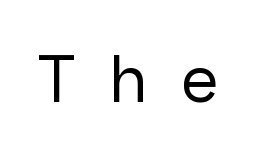
Q: Is the text italic (slanted)? A: No, it is upright.
Q: Is the typeface a serif or a sans-serif typeface? A: Sans-serif.
Q: Is the text underlined? A: No.
Q: Is the spacing between letters normal or unusually wide? A: Unusually wide.
Q: Width (condensed, normal, or wide)? A: Normal.
Q: Stroke contrast? A: Low.
Q: x-height? A: Medium.
